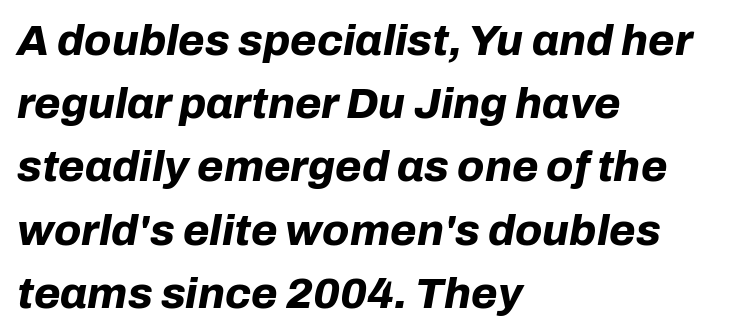
{"italic": "yes", "lean": "right", "slant_degrees": 10, "bold": "yes", "weight": "bold", "width": "normal", "stroke_contrast": "low", "x_height": "medium", "monospaced": "no", "underline": "no", "align": "left", "line_spacing": "normal", "line_spacing_ratio": 1.47, "letter_spacing": "normal", "letter_spacing_em": 0.0, "glyph_px": 43}
